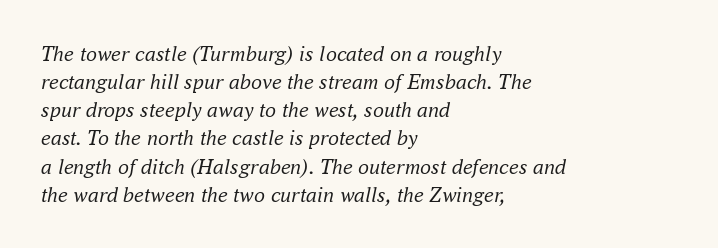
The image shows 22 px text type, italic (leaning right); set left-aligned, normal line spacing (1.28x), normal letter spacing, not underlined.
